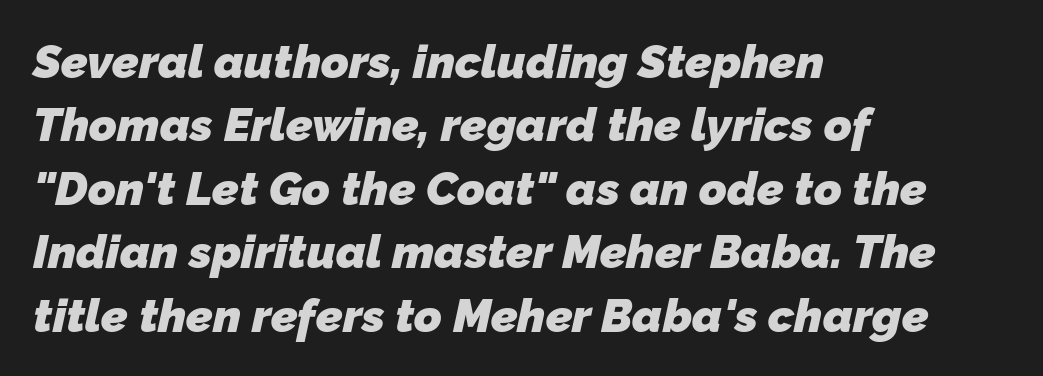
Q: Is the text bold? A: Yes.
Q: Is the typeface a serif or a sans-serif typeface? A: Sans-serif.
Q: Is the text underlined? A: No.
Q: How is the paragraph aligned? A: Left-aligned.
Q: Is the spacing between letters normal or unusually wide? A: Normal.
Q: Is the spacing between lines tight, normal or loose? A: Normal.
Q: Width (condensed, normal, or wide)? A: Normal.
Q: Stroke contrast? A: Low.
Q: x-height? A: Medium.
Q: Monospaced? A: No.
